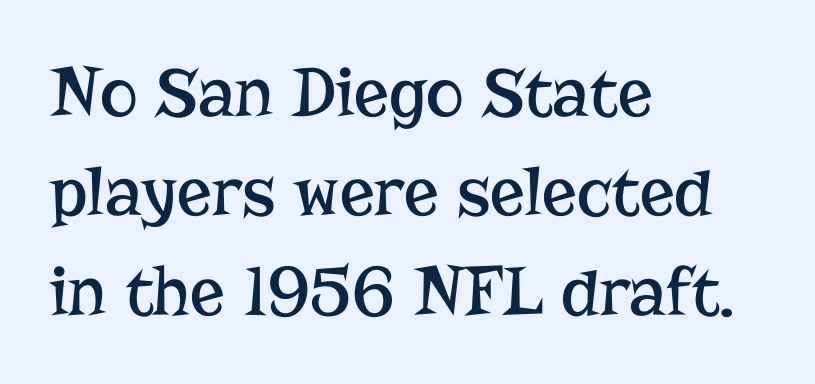
Rule under the text: the space is simply empty. The specimen reads as upright at a glance. Is the type heavy? It reads as light-to-regular instead. Does the copy run flush right? No — it runs flush left. Unlike a clean sans, this face finishes its strokes with serifs.
